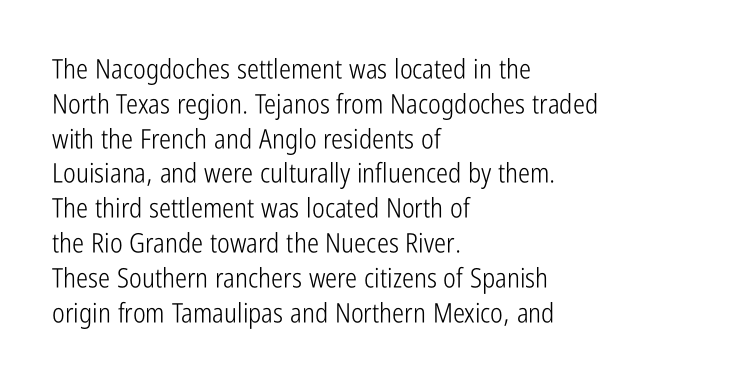
This sample keeps an unexceptional amount of space between lines. Characters remain perfectly vertical along every line. The gap between lines stays unmarked. Is this a heavy cut? Hardly; it is regular or lighter.
